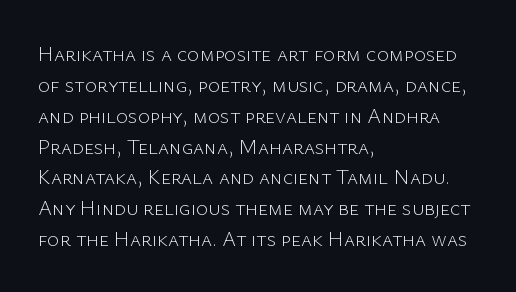
{"italic": "no", "bold": "no", "underline": "no", "align": "left", "line_spacing": "normal", "line_spacing_ratio": 1.47, "letter_spacing": "normal", "letter_spacing_em": 0.0, "glyph_px": 21}
